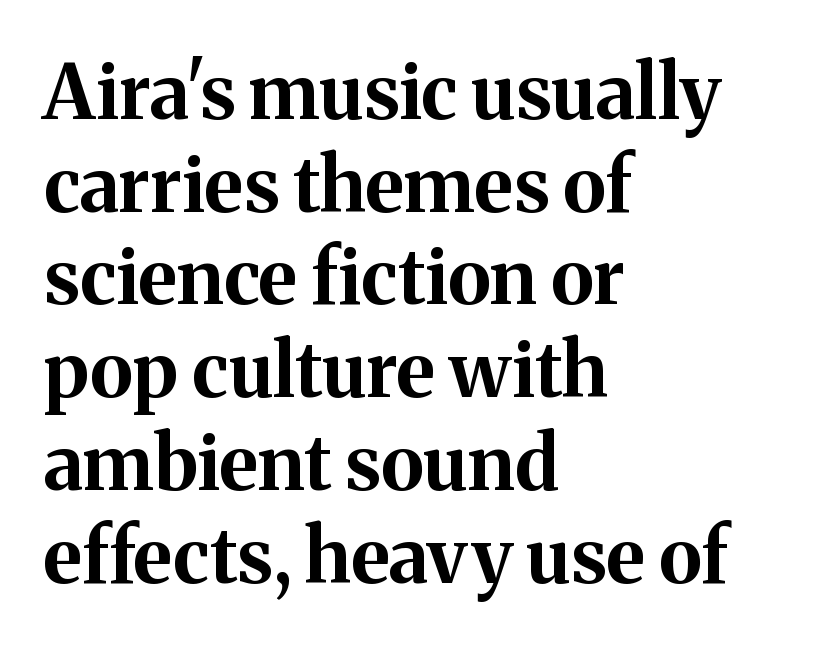
This sample has the flowing, uneven cadence of proportional lettering. This rendering leaves character spacing at its baseline value. Decoration check: the copy has no underline. The strokes are fattened all the way to bold.
